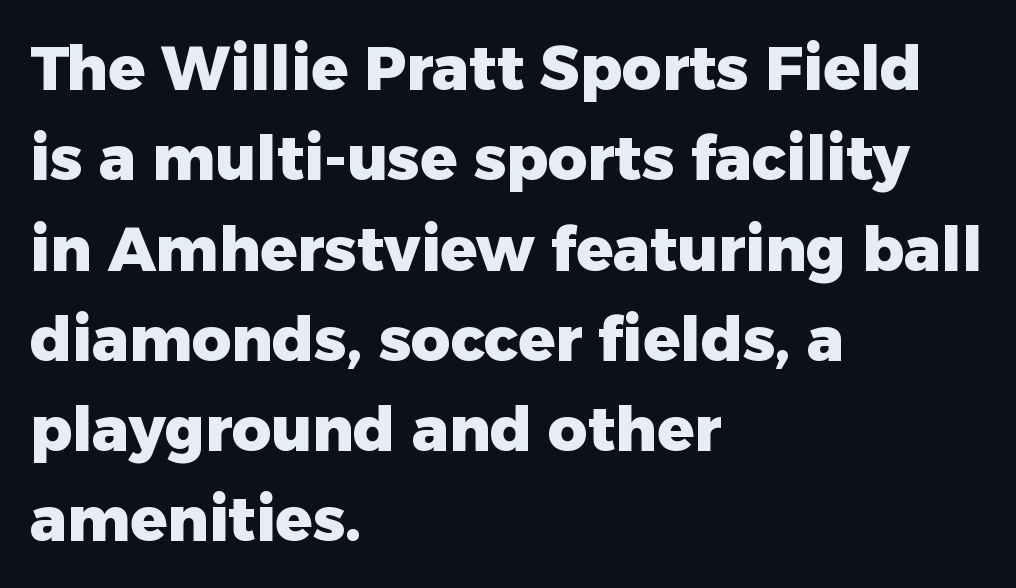
Q: Is the text bold? A: Yes.
Q: Is the text italic (slanted)? A: No, it is upright.
Q: Is the typeface a serif or a sans-serif typeface? A: Sans-serif.
Q: Is the text underlined? A: No.
Q: How is the paragraph aligned? A: Left-aligned.
Q: Is the spacing between letters normal or unusually wide? A: Normal.
Q: Is the spacing between lines tight, normal or loose? A: Normal.
Q: Width (condensed, normal, or wide)? A: Normal.
Q: Stroke contrast? A: Low.
Q: x-height? A: Medium.
Q: Monospaced? A: No.
